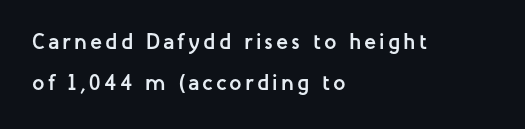
Q: Is the text bold? A: Yes.
Q: Is the text italic (slanted)? A: No, it is upright.
Q: Is the text underlined? A: No.
Q: How is the paragraph aligned? A: Left-aligned.
